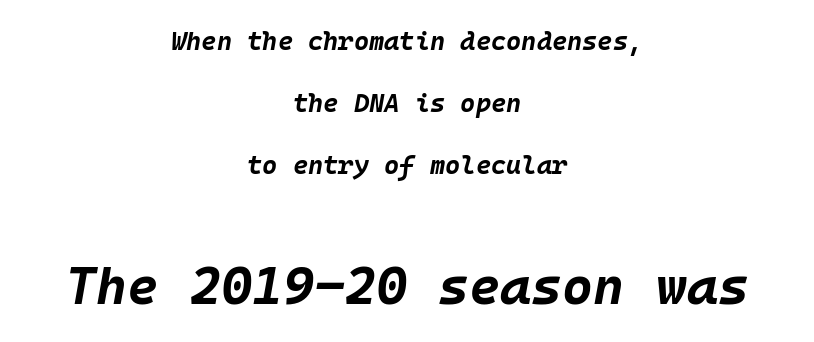
Q: Is the text bold? A: Yes.
Q: Is the text italic (slanted)? A: Yes, it leans right by about 10 degrees.
Q: Is the text underlined? A: No.
Q: How is the paragraph aligned? A: Centered.
Q: Is the spacing between letters normal or unusually wide? A: Normal.
Q: Is the spacing between lines tight, normal or loose? A: Loose.
Q: Which block of text is set in a larger size, the first (top) or the second (bottom)? A: The second (bottom) one.
Q: Width (condensed, normal, or wide)? A: Normal.
Q: Stroke contrast? A: Low.
Q: x-height? A: Large.
Q: Monospaced? A: Yes.
